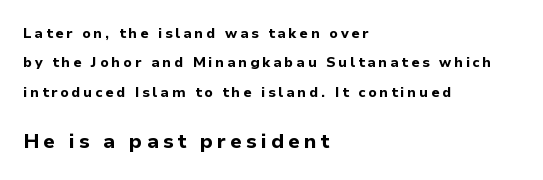
{"italic": "no", "bold": "yes", "underline": "no", "align": "left", "line_spacing": "loose", "line_spacing_ratio": 2.1, "letter_spacing": "wide", "letter_spacing_em": 0.2, "larger_block": "second", "size_ratio": 1.43, "glyph_px": 20}
